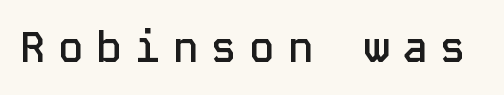
Q: Is the text bold? A: Semi-bold.
Q: Is the text italic (slanted)? A: No, it is upright.
Q: Is the typeface a serif or a sans-serif typeface? A: Sans-serif.
Q: Is the text underlined? A: No.
Q: Is the spacing between letters normal or unusually wide? A: Unusually wide.
Q: Width (condensed, normal, or wide)? A: Normal.
Q: Stroke contrast? A: Low.
Q: x-height? A: Medium.
Q: Monospaced? A: Yes.
